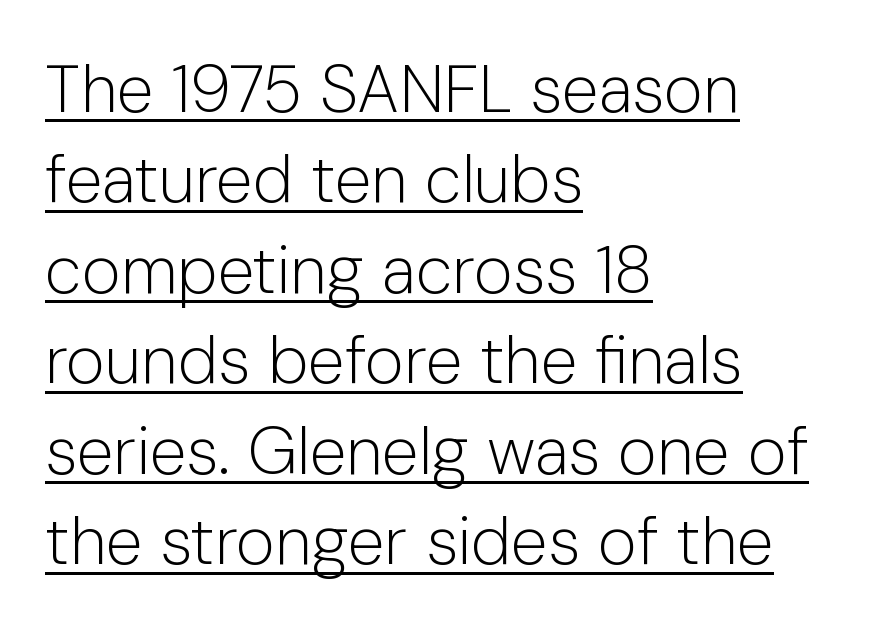
{"serif": "no", "italic": "no", "bold": "no", "weight": "light", "width": "normal", "stroke_contrast": "low", "x_height": "medium", "monospaced": "no", "underline": "yes", "align": "left", "line_spacing": "normal", "line_spacing_ratio": 1.35, "letter_spacing": "normal", "letter_spacing_em": 0.0, "glyph_px": 67}
